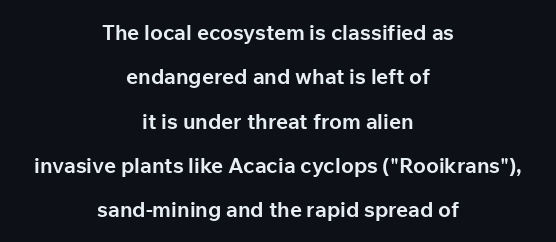
The image shows 21 px bold type, upright; set centered, loose line spacing (2.11x), normal letter spacing, not underlined.
